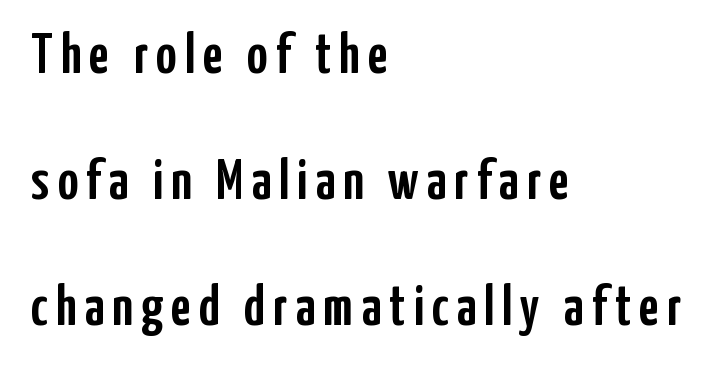
{"serif": "no", "italic": "no", "width": "condensed", "stroke_contrast": "low", "x_height": "medium", "monospaced": "no", "underline": "no", "align": "left", "line_spacing": "loose", "line_spacing_ratio": 2.21, "glyph_px": 57}
